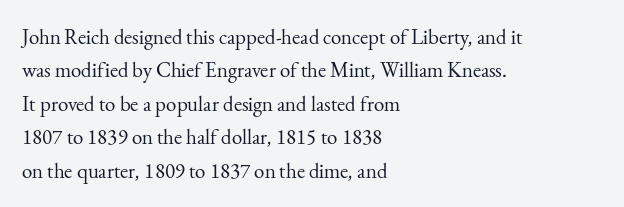
{"italic": "no", "bold": "no", "underline": "no", "align": "left", "line_spacing": "normal", "line_spacing_ratio": 1.59, "letter_spacing": "normal", "letter_spacing_em": 0.0, "glyph_px": 21}
